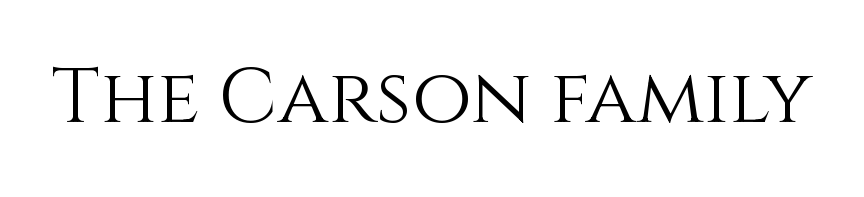
The cut favours lightness, reaching ordinary text weight at its darkest. A typesetter would call this proportional, since set widths differ per character. Check under the words: just untouched page. This rendering leaves character spacing at its baseline value. Nope, not italic — everything's standing straight.
